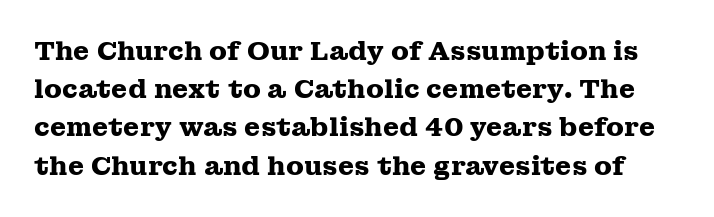
Q: Is the text bold? A: Yes.
Q: Is the text italic (slanted)? A: No, it is upright.
Q: Is the text underlined? A: No.
Q: Is the spacing between letters normal or unusually wide? A: Normal.
Q: Is the spacing between lines tight, normal or loose? A: Normal.
